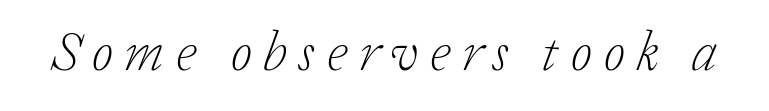
The image shows 56 px light serif type, italic (leaning right); set unusually wide letter spacing (+0.2 em), not underlined; low stroke contrast and a medium x-height.
